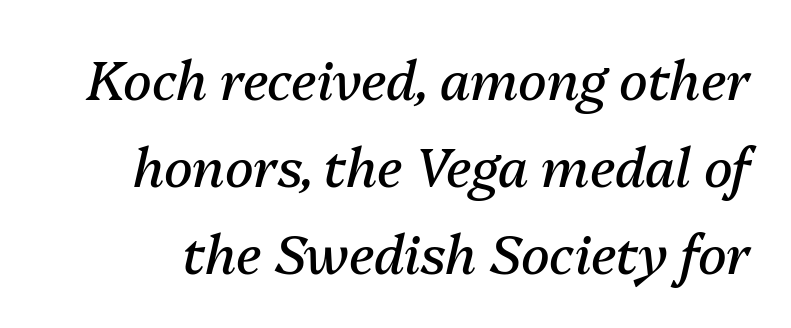
The image shows 53 px regular-weight type, italic (leaning right); set normal line spacing (1.64x), normal letter spacing, not underlined; medium stroke contrast and a medium x-height.
